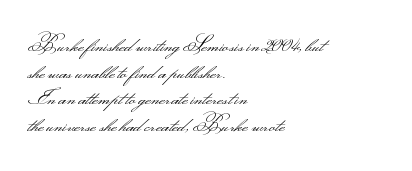
Summary of weight: not heavy and not bold. The vertical gap from one line to the next is medium. The type is set solid horizontally, with unmodified tracking. The paragraph shown leans on its left margin. The gap between lines stays unmarked.
